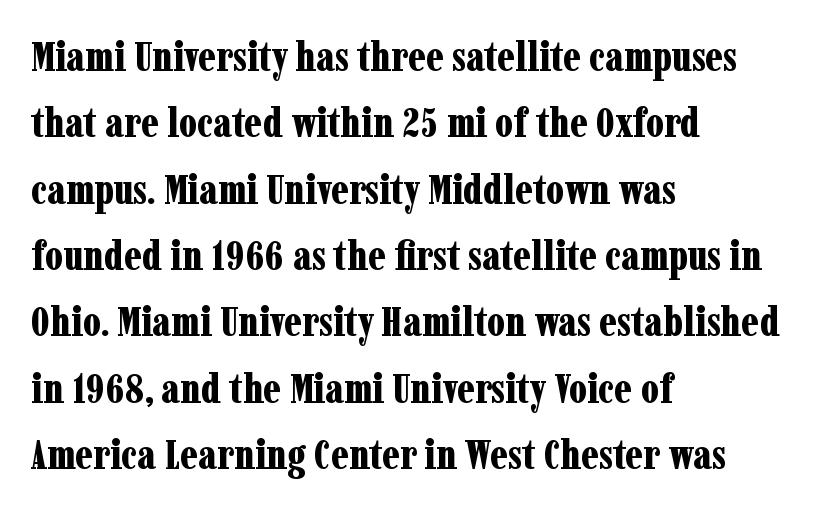
The image shows 42 px bold, condensed serif type, upright; set left-aligned, normal line spacing (1.58x), normal letter spacing, not underlined; low stroke contrast and a medium x-height.
